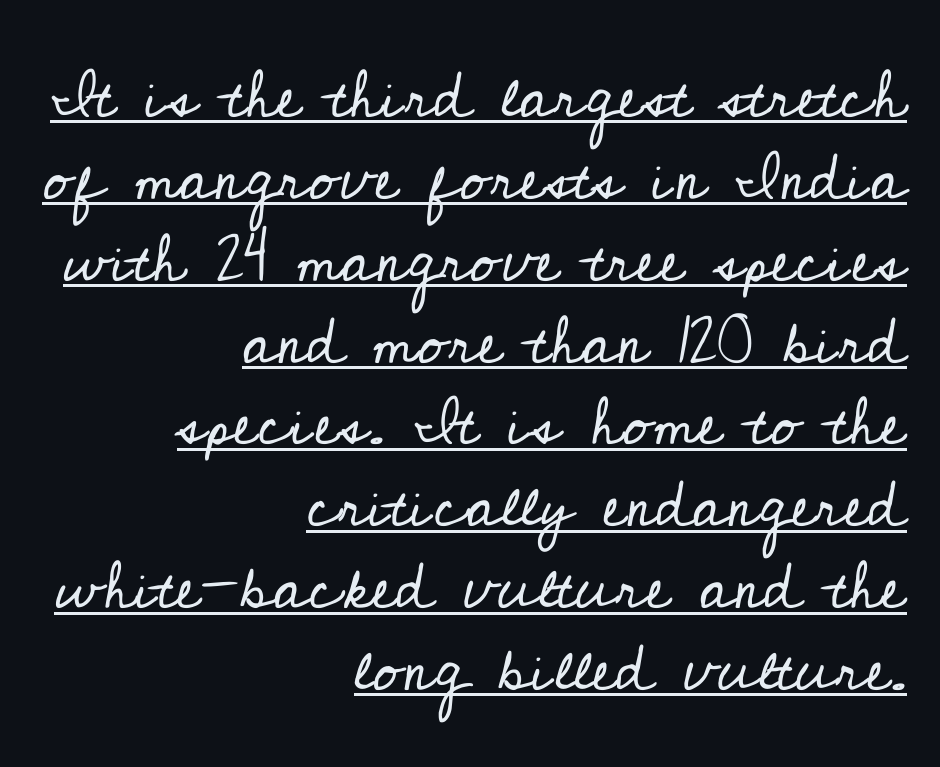
The image shows 66 px regular-weight serif type; set right-aligned, line spacing 1.24x, normal letter spacing, underlined; low stroke contrast and a small x-height.
